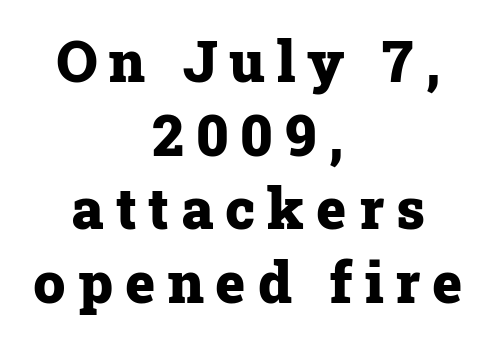
Emphasis by weight is at full strength: bold. The rendering shows small feet on the letterforms — a serif design. A student would call this center alignment; a typographer would say set centered. The letters are spread apart with noticeably loose tracking.
